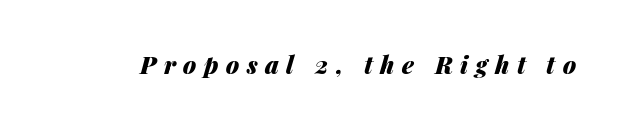
{"italic": "yes", "lean": "right", "slant_degrees": 14, "bold": "yes", "underline": "no", "letter_spacing": "wide", "letter_spacing_em": 0.31, "glyph_px": 24}
